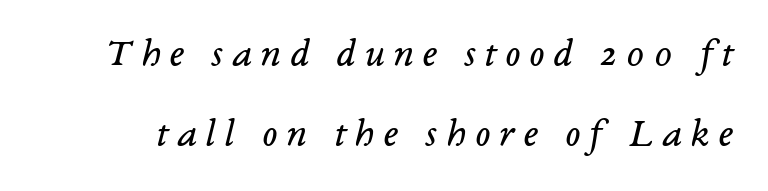
Q: Is the text bold? A: No.
Q: Is the text italic (slanted)? A: Yes, it leans right by about 14 degrees.
Q: Is the typeface a serif or a sans-serif typeface? A: Serif.
Q: Is the text underlined? A: No.
Q: Is the spacing between letters normal or unusually wide? A: Unusually wide.
Q: Is the spacing between lines tight, normal or loose? A: Loose.
Q: Width (condensed, normal, or wide)? A: Normal.
Q: Stroke contrast? A: Low.
Q: x-height? A: Medium.
Q: Monospaced? A: No.
